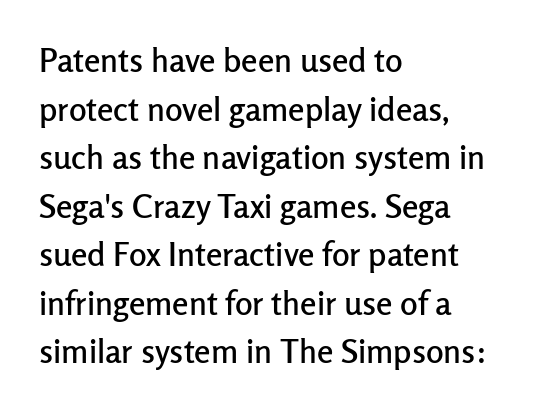
Check the space under the baseline: it is left empty. Is the block centered? No — it sits flush against the left margin. The letters carry no serifs — their stems end cleanly without finishing strokes. Looks like regular typesetting: each glyph gets only the width it needs. Leading: standard. Nope, not italic — everything's standing straight.
